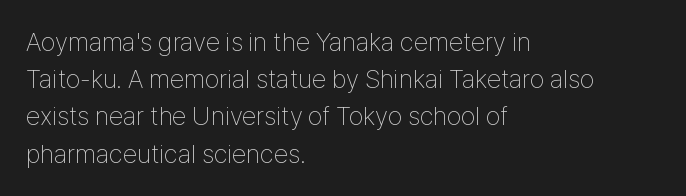
{"italic": "no", "bold": "no", "underline": "no", "align": "left", "line_spacing": "normal", "line_spacing_ratio": 1.43, "letter_spacing": "normal", "letter_spacing_em": 0.0, "glyph_px": 26}
